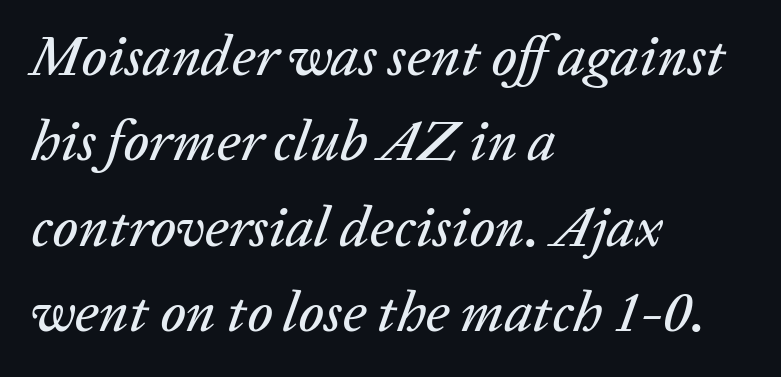
These lines keep a tight, regular rhythm from letter to letter. Each letter keeps its own natural width here, so spacing adapts to shape. Posture: slanted. A classic flush-left, rag-right setting is used for this passage. Underlining? Definitely not there. The rendering uses a moderate line-height, typical for paragraphs.
